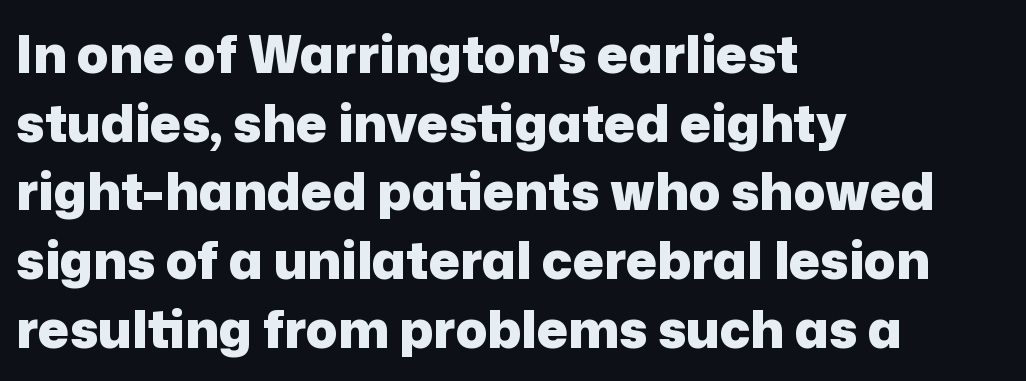
{"serif": "no", "italic": "no", "bold": "yes", "weight": "heavy", "width": "normal", "stroke_contrast": "low", "x_height": "medium", "monospaced": "no", "underline": "no", "align": "left", "line_spacing": "normal", "line_spacing_ratio": 1.32, "letter_spacing": "normal", "letter_spacing_em": 0.0, "glyph_px": 52}
